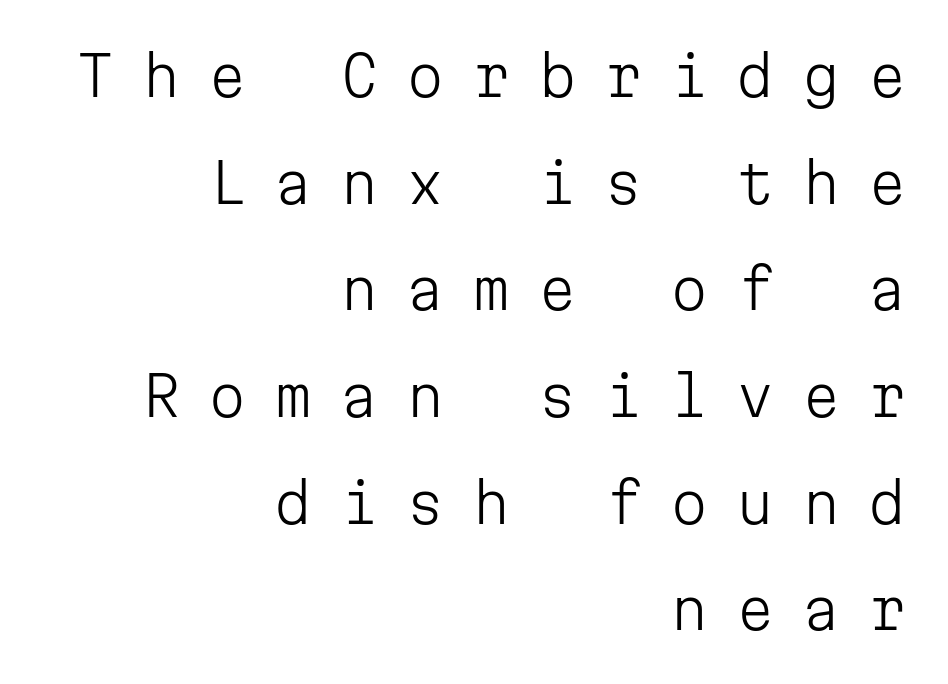
{"serif": "no", "italic": "no", "bold": "no", "weight": "light", "width": "normal", "stroke_contrast": "low", "x_height": "medium", "monospaced": "yes", "underline": "no", "align": "right", "line_spacing": "loose", "line_spacing_ratio": 1.94, "letter_spacing": "wide", "letter_spacing_em": 0.5, "glyph_px": 55}
